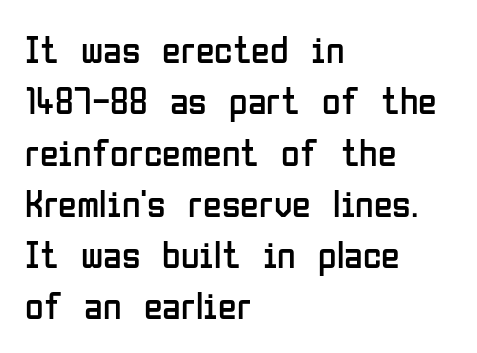
The image shows 38 px regular-weight, condensed sans-serif type, upright; set left-aligned, normal line spacing (1.35x), normal letter spacing, not underlined; low stroke contrast and a medium x-height.
